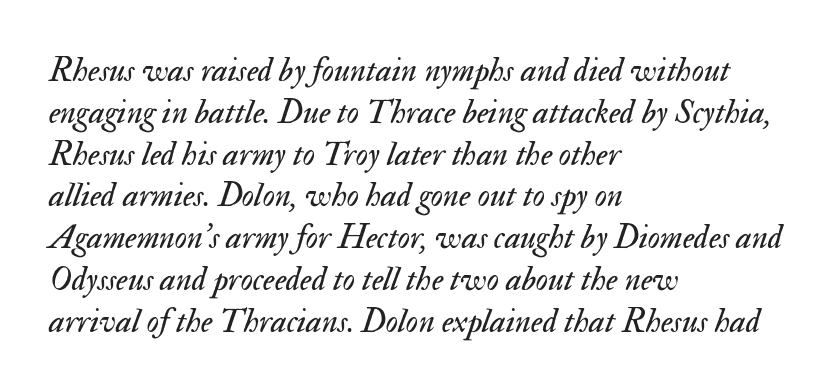
{"italic": "yes", "lean": "right", "slant_degrees": 17, "bold": "no", "weight": "regular", "width": "normal", "stroke_contrast": "medium", "x_height": "small", "monospaced": "no", "underline": "no", "align": "left", "line_spacing_ratio": 1.23, "letter_spacing": "normal", "letter_spacing_em": 0.0, "glyph_px": 34}
